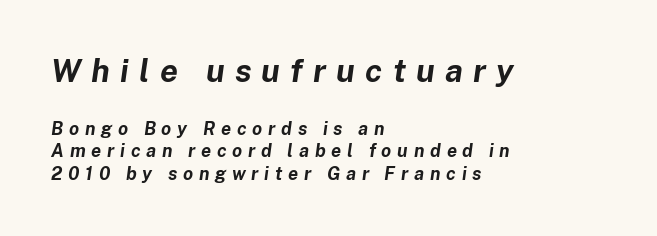
{"italic": "yes", "lean": "right", "slant_degrees": 8, "bold": "yes", "weight": "bold", "width": "normal", "stroke_contrast": "low", "x_height": "medium", "monospaced": "no", "underline": "no", "align": "left", "line_spacing": "normal", "line_spacing_ratio": 1.25, "letter_spacing": "wide", "letter_spacing_em": 0.32, "larger_block": "first", "size_ratio": 1.78, "glyph_px": 32}
